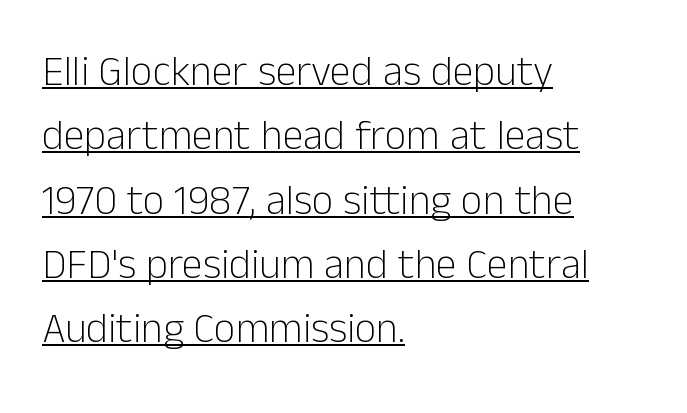
{"serif": "no", "italic": "no", "bold": "no", "weight": "light", "width": "normal", "stroke_contrast": "low", "x_height": "medium", "monospaced": "no", "underline": "yes", "align": "left", "line_spacing": "normal", "line_spacing_ratio": 1.53, "letter_spacing": "normal", "letter_spacing_em": 0.0, "glyph_px": 42}
